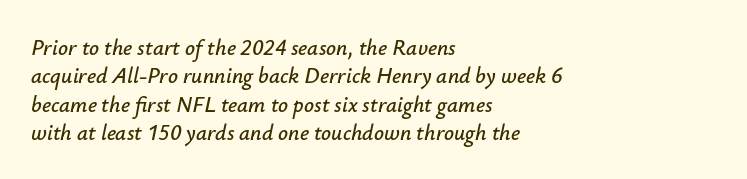
The image shows 22 px text type, italic (leaning right); set left-aligned, normal line spacing (1.29x), normal letter spacing, not underlined.
